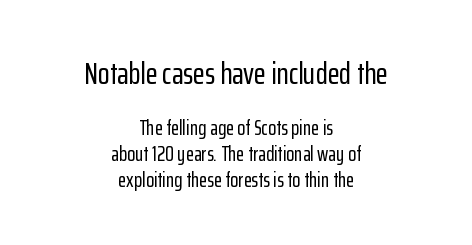
The image shows 31 px condensed sans-serif type, upright; set centered, line spacing 1.23x, normal letter spacing, not underlined; the first (top) block is 1.48x larger; low stroke contrast and a medium x-height.
